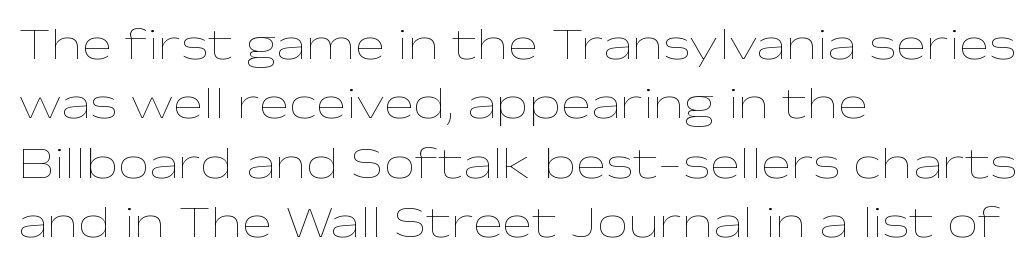
{"italic": "no", "bold": "no", "weight": "thin", "width": "wide", "stroke_contrast": "low", "x_height": "medium", "monospaced": "no", "underline": "no", "align": "left", "line_spacing": "normal", "line_spacing_ratio": 1.32, "letter_spacing": "normal", "letter_spacing_em": 0.0, "glyph_px": 45}
